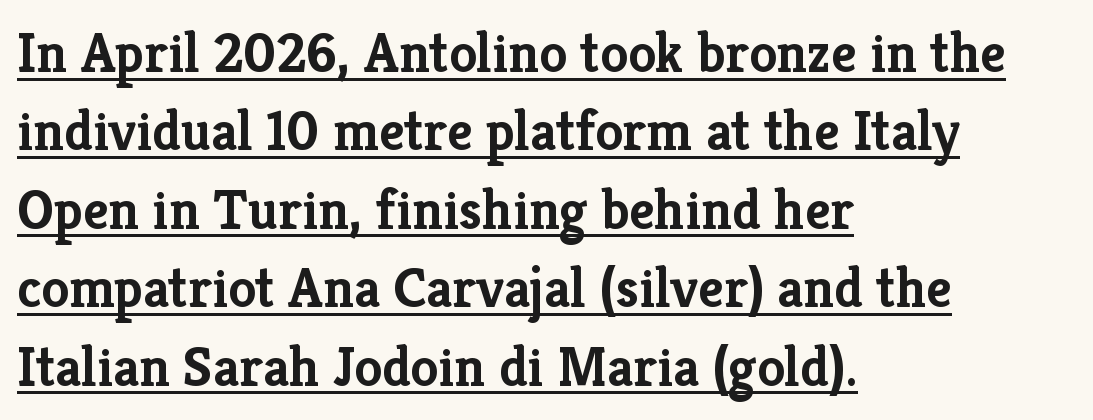
The image shows 56 px semibold serif type, upright; set left-aligned, normal line spacing (1.4x), normal letter spacing, underlined; low stroke contrast and a medium x-height.
